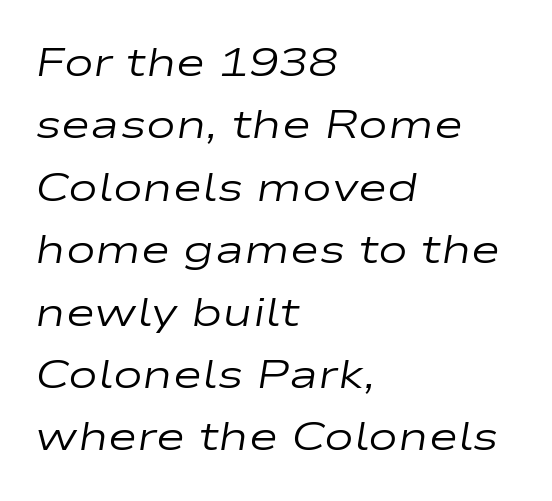
The image shows 40 px regular-weight, wide type, italic (leaning right); set left-aligned, normal line spacing (1.56x), normal letter spacing, not underlined; low stroke contrast and a medium x-height.
